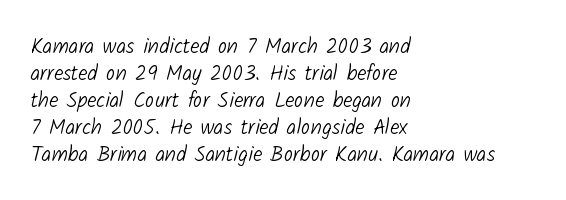
Q: Is the text bold? A: No.
Q: Is the text underlined? A: No.
Q: How is the paragraph aligned? A: Left-aligned.
Q: Is the spacing between letters normal or unusually wide? A: Normal.
Q: Is the spacing between lines tight, normal or loose? A: Normal.
